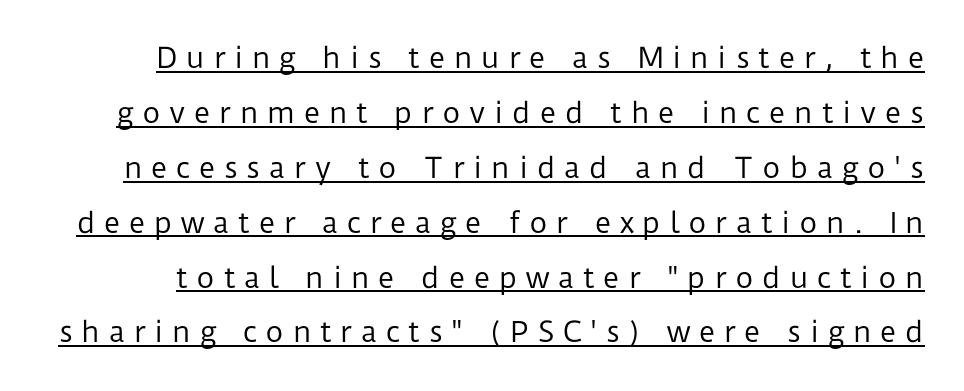
Q: Is the text bold? A: No.
Q: Is the text italic (slanted)? A: No, it is upright.
Q: Is the typeface a serif or a sans-serif typeface? A: Sans-serif.
Q: Is the text underlined? A: Yes.
Q: Is the spacing between letters normal or unusually wide? A: Unusually wide.
Q: Is the spacing between lines tight, normal or loose? A: Loose.
Q: Width (condensed, normal, or wide)? A: Normal.
Q: Stroke contrast? A: Low.
Q: x-height? A: Medium.
Q: Monospaced? A: No.
